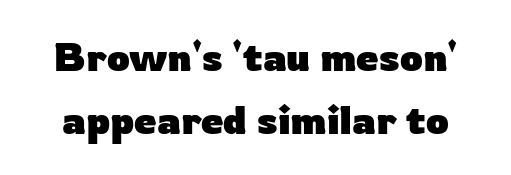
{"serif": "no", "italic": "no", "bold": "yes", "weight": "heavy", "width": "normal", "stroke_contrast": "low", "x_height": "medium", "monospaced": "no", "underline": "no", "line_spacing": "normal", "line_spacing_ratio": 1.57, "letter_spacing": "normal", "letter_spacing_em": 0.0, "glyph_px": 40}
